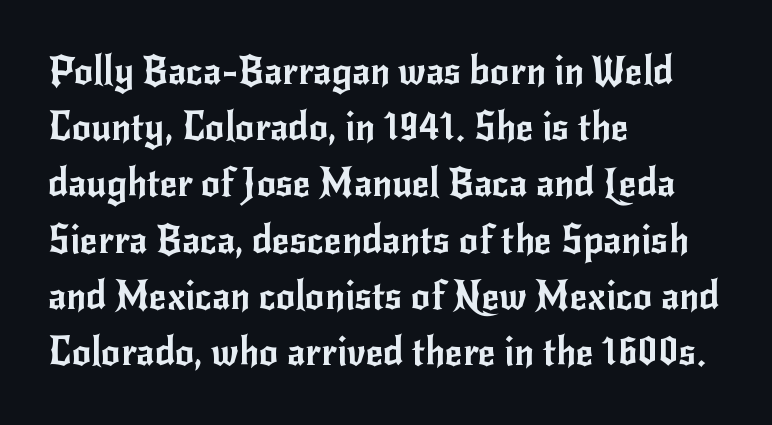
The image shows 38 px sans-serif type, upright; set left-aligned, normal line spacing (1.48x), normal letter spacing, not underlined; low stroke contrast and a small x-height.
